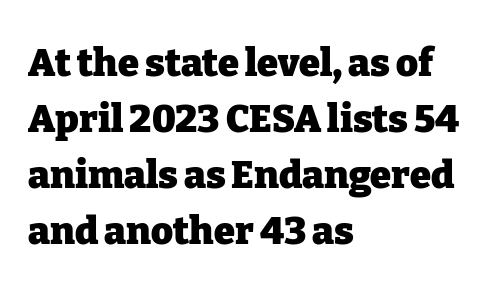
The image shows 38 px heavy serif type, upright; set left-aligned, normal line spacing (1.47x), normal letter spacing, not underlined; low stroke contrast and a medium x-height.
